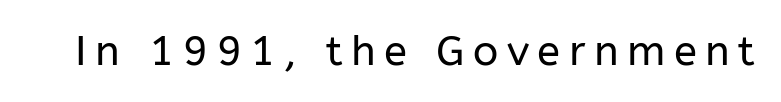
Q: Is the text bold? A: No.
Q: Is the text italic (slanted)? A: No, it is upright.
Q: Is the typeface a serif or a sans-serif typeface? A: Sans-serif.
Q: Is the text underlined? A: No.
Q: Is the spacing between letters normal or unusually wide? A: Unusually wide.
Q: Width (condensed, normal, or wide)? A: Normal.
Q: Stroke contrast? A: Low.
Q: x-height? A: Medium.
Q: Monospaced? A: No.
